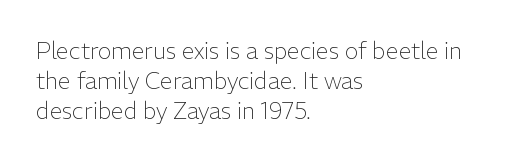
The image shows 23 px text type, upright; set left-aligned, normal line spacing (1.3x), normal letter spacing, not underlined.
